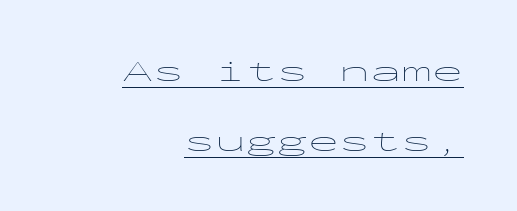
{"serif": "no", "italic": "no", "bold": "no", "weight": "thin", "width": "wide", "stroke_contrast": "low", "x_height": "medium", "monospaced": "yes", "underline": "yes", "align": "right", "line_spacing": "loose", "line_spacing_ratio": 2.25, "letter_spacing": "normal", "letter_spacing_em": 0.0, "glyph_px": 31}
